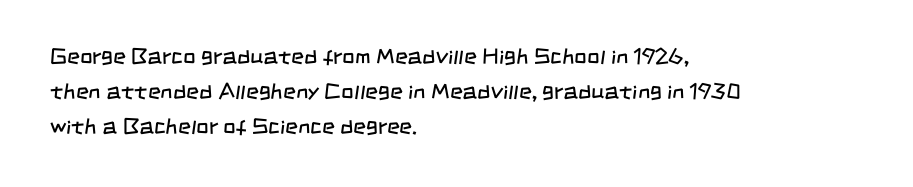
Q: Is the text bold? A: No.
Q: Is the text underlined? A: No.
Q: How is the paragraph aligned? A: Left-aligned.
Q: Is the spacing between letters normal or unusually wide? A: Normal.
Q: Is the spacing between lines tight, normal or loose? A: Normal.
